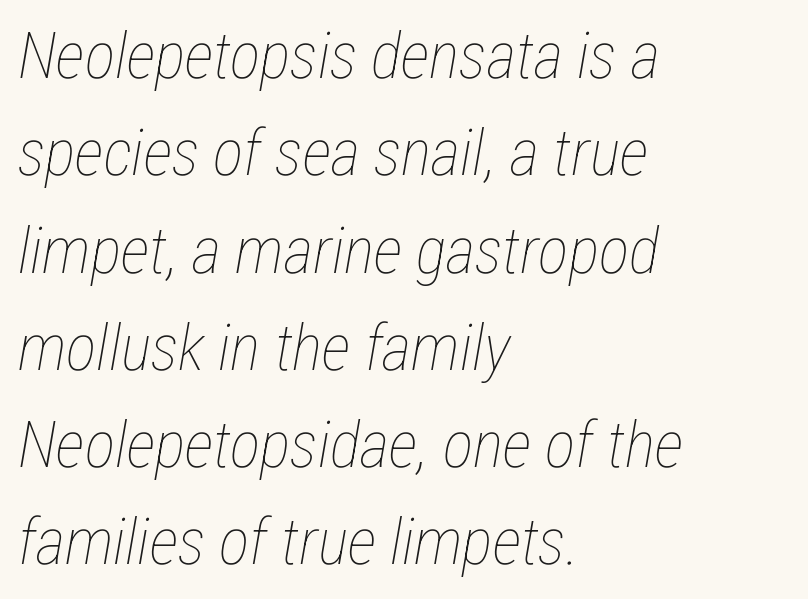
Q: Is the text bold? A: No.
Q: Is the text italic (slanted)? A: Yes, it leans right by about 12 degrees.
Q: Is the text underlined? A: No.
Q: How is the paragraph aligned? A: Left-aligned.
Q: Is the spacing between letters normal or unusually wide? A: Normal.
Q: Is the spacing between lines tight, normal or loose? A: Normal.
Q: Width (condensed, normal, or wide)? A: Condensed.
Q: Stroke contrast? A: Low.
Q: x-height? A: Medium.
Q: Monospaced? A: No.
